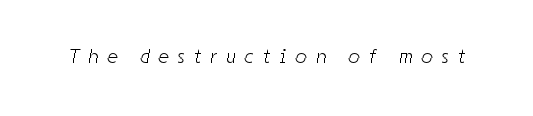
{"bold": "no", "underline": "no", "letter_spacing": "wide", "letter_spacing_em": 0.46, "glyph_px": 20}
